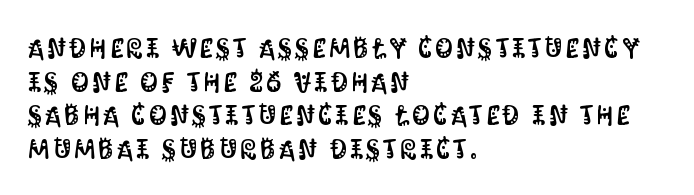
{"serif": "no", "italic": "no", "width": "condensed", "stroke_contrast": "medium", "x_height": "large", "monospaced": "no", "underline": "no", "align": "left", "line_spacing_ratio": 1.2, "glyph_px": 28}
